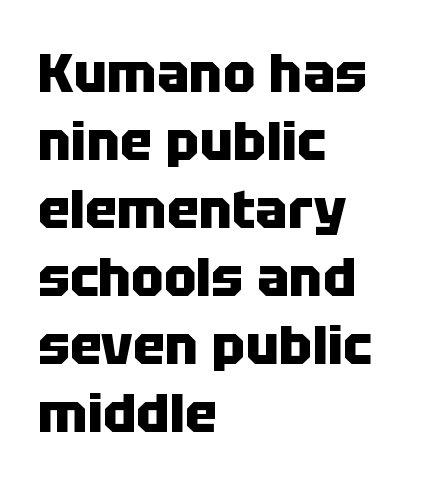
Q: Is the text bold? A: Yes.
Q: Is the text italic (slanted)? A: No, it is upright.
Q: Is the typeface a serif or a sans-serif typeface? A: Sans-serif.
Q: Is the text underlined? A: No.
Q: How is the paragraph aligned? A: Left-aligned.
Q: Is the spacing between letters normal or unusually wide? A: Normal.
Q: Is the spacing between lines tight, normal or loose? A: Normal.
Q: Width (condensed, normal, or wide)? A: Normal.
Q: Stroke contrast? A: Low.
Q: x-height? A: Large.
Q: Monospaced? A: No.
